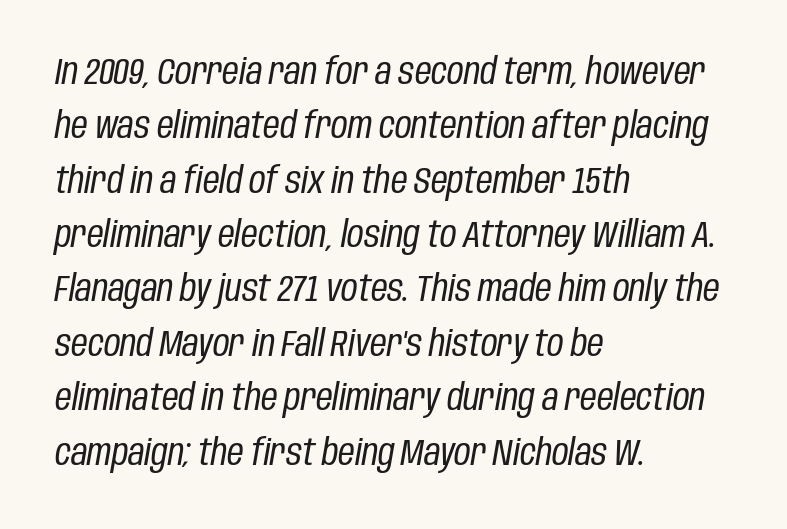
{"italic": "yes", "lean": "right", "slant_degrees": 10, "bold": "no", "weight": "regular", "width": "condensed", "stroke_contrast": "low", "x_height": "large", "monospaced": "no", "underline": "no", "align": "left", "line_spacing": "normal", "line_spacing_ratio": 1.51, "letter_spacing": "normal", "letter_spacing_em": 0.0, "glyph_px": 36}
